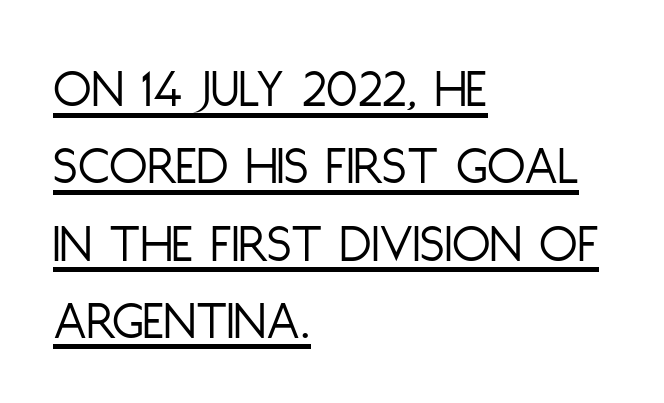
The image shows 56 px light, condensed sans-serif type, upright; set left-aligned, normal line spacing (1.38x), normal letter spacing, underlined; low stroke contrast and a large x-height.
